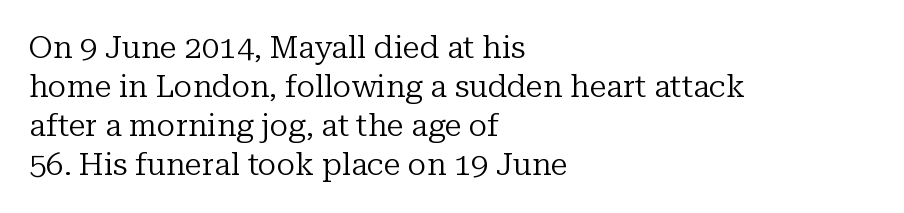
Q: Is the text bold? A: No.
Q: Is the text italic (slanted)? A: No, it is upright.
Q: Is the typeface a serif or a sans-serif typeface? A: Serif.
Q: Is the text underlined? A: No.
Q: How is the paragraph aligned? A: Left-aligned.
Q: Is the spacing between letters normal or unusually wide? A: Normal.
Q: Is the spacing between lines tight, normal or loose? A: Normal.
Q: Width (condensed, normal, or wide)? A: Normal.
Q: Stroke contrast? A: Low.
Q: x-height? A: Medium.
Q: Monospaced? A: No.
